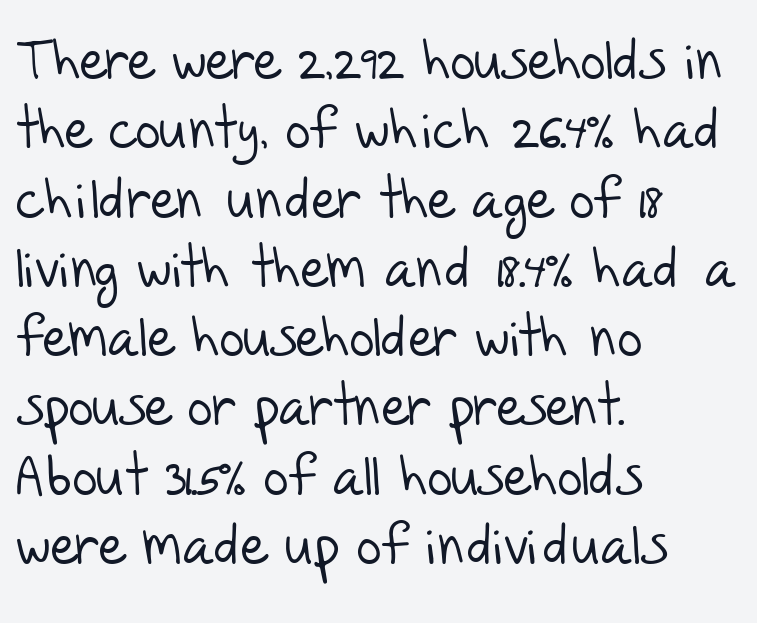
Q: Is the text bold? A: No.
Q: Is the typeface a serif or a sans-serif typeface? A: Sans-serif.
Q: Is the text underlined? A: No.
Q: How is the paragraph aligned? A: Left-aligned.
Q: Is the spacing between letters normal or unusually wide? A: Normal.
Q: Is the spacing between lines tight, normal or loose? A: Normal.
Q: Width (condensed, normal, or wide)? A: Normal.
Q: Stroke contrast? A: Low.
Q: x-height? A: Large.
Q: Monospaced? A: No.
